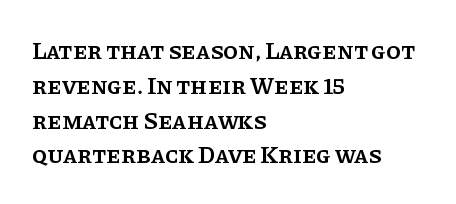
Q: Is the text bold? A: Semi-bold.
Q: Is the text italic (slanted)? A: No, it is upright.
Q: Is the text underlined? A: No.
Q: How is the paragraph aligned? A: Left-aligned.
Q: Is the spacing between letters normal or unusually wide? A: Normal.
Q: Is the spacing between lines tight, normal or loose? A: Normal.
